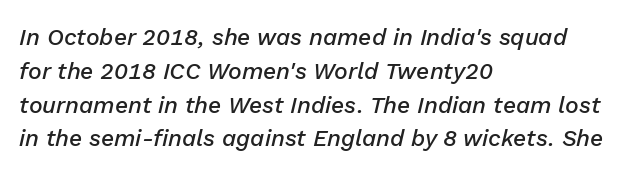
{"italic": "yes", "lean": "right", "slant_degrees": 13, "bold": "semi", "underline": "no", "align": "left", "line_spacing": "normal", "line_spacing_ratio": 1.47, "letter_spacing": "normal", "letter_spacing_em": 0.0, "glyph_px": 23}
